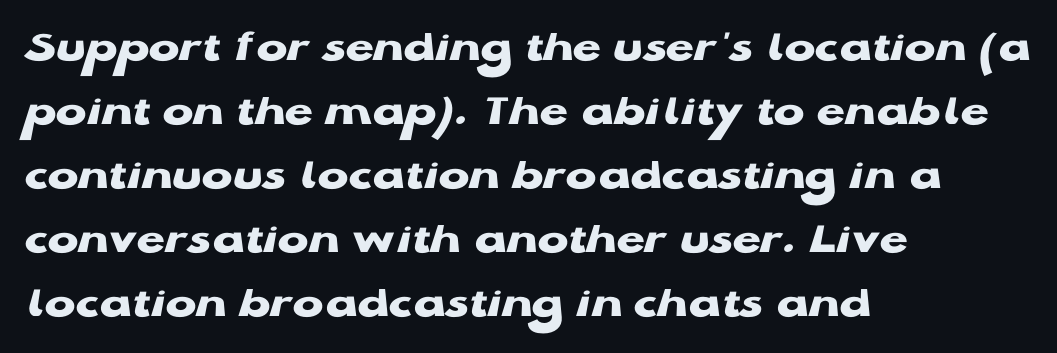
Q: Is the text bold? A: Yes.
Q: Is the text italic (slanted)? A: No, it is upright.
Q: Is the typeface a serif or a sans-serif typeface? A: Sans-serif.
Q: Is the text underlined? A: No.
Q: How is the paragraph aligned? A: Left-aligned.
Q: Is the spacing between letters normal or unusually wide? A: Normal.
Q: Is the spacing between lines tight, normal or loose? A: Normal.
Q: Width (condensed, normal, or wide)? A: Wide.
Q: Stroke contrast? A: Low.
Q: x-height? A: Medium.
Q: Monospaced? A: No.
